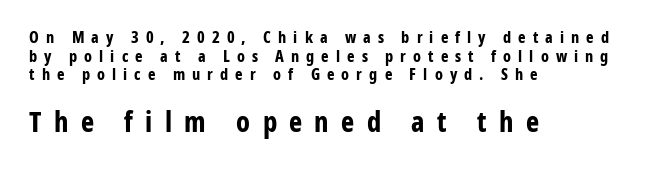
Bold? Absolutely — the strokes are thick and heavy. Proportional: the letters do not fall into vertical columns. I'd call this a sans setting — the letters go barefoot. The words here are not underlined. The line texture is sparse and dotted thanks to wide tracking. Nope, not italic — everything's standing straight.
